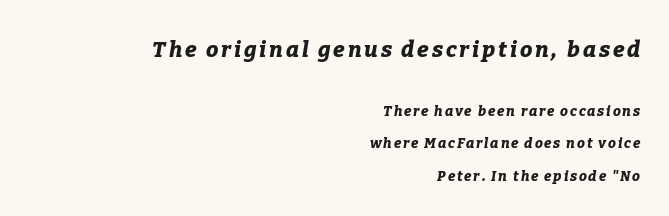
Q: Is the text bold? A: Yes.
Q: Is the text italic (slanted)? A: Yes, it leans right by about 9 degrees.
Q: Is the text underlined? A: No.
Q: How is the paragraph aligned? A: Right-aligned.
Q: Is the spacing between lines tight, normal or loose? A: Loose.
Q: Which block of text is set in a larger size, the first (top) or the second (bottom)? A: The first (top) one.
